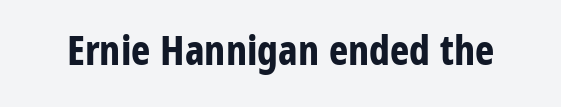
Q: Is the text bold? A: Yes.
Q: Is the text italic (slanted)? A: No, it is upright.
Q: Is the typeface a serif or a sans-serif typeface? A: Sans-serif.
Q: Is the text underlined? A: No.
Q: Is the spacing between letters normal or unusually wide? A: Normal.
Q: Width (condensed, normal, or wide)? A: Condensed.
Q: Stroke contrast? A: Low.
Q: x-height? A: Large.
Q: Monospaced? A: No.
